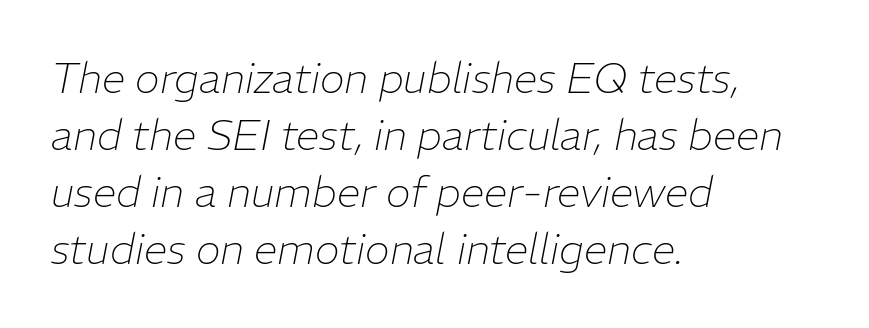
Q: Is the text bold? A: No.
Q: Is the text italic (slanted)? A: Yes, it leans right by about 11 degrees.
Q: Is the text underlined? A: No.
Q: How is the paragraph aligned? A: Left-aligned.
Q: Is the spacing between letters normal or unusually wide? A: Normal.
Q: Is the spacing between lines tight, normal or loose? A: Normal.
Q: Width (condensed, normal, or wide)? A: Normal.
Q: Stroke contrast? A: Low.
Q: x-height? A: Medium.
Q: Monospaced? A: No.
